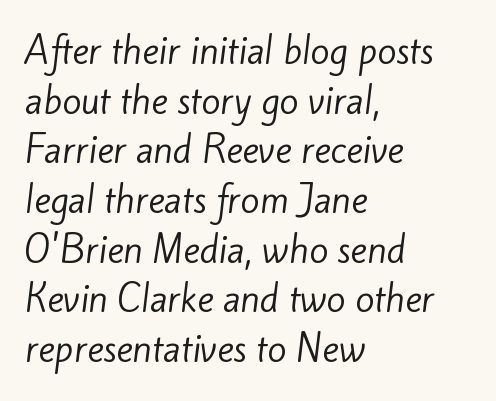
{"serif": "no", "bold": "no", "weight": "regular", "width": "normal", "stroke_contrast": "low", "x_height": "small", "monospaced": "no", "underline": "no", "align": "left", "line_spacing": "normal", "line_spacing_ratio": 1.42, "letter_spacing": "normal", "letter_spacing_em": 0.0, "glyph_px": 35}
